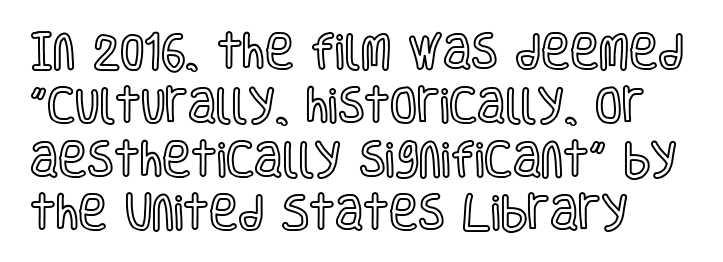
The image shows 39 px condensed type, upright; set normal line spacing (1.38x), normal letter spacing, not underlined; a large x-height.
